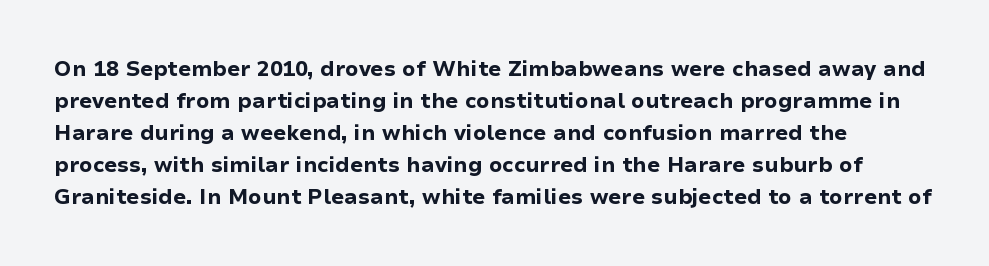
Q: Is the text bold? A: Yes.
Q: Is the text italic (slanted)? A: No, it is upright.
Q: Is the text underlined? A: No.
Q: Is the spacing between letters normal or unusually wide? A: Normal.
Q: Is the spacing between lines tight, normal or loose? A: Normal.
